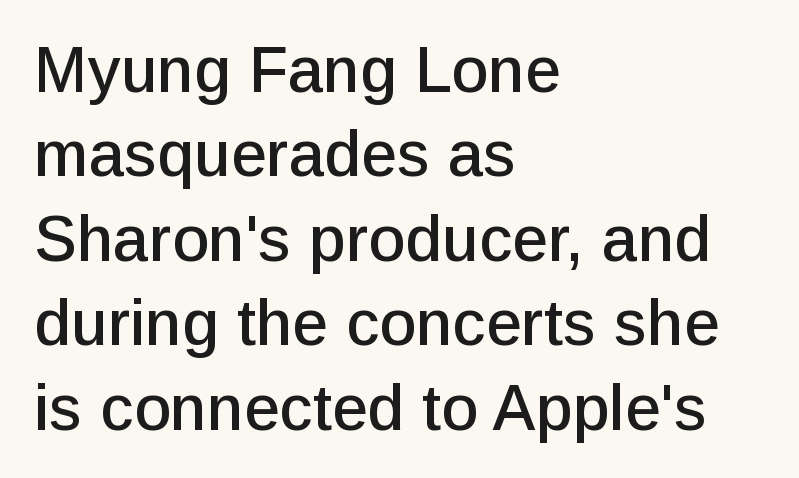
This is the regular roman posture of the typeface. To sum up the face: it is a sans, with no serifs. The gap between lines stays unmarked. Is this a fixed-width face? No — the glyphs have proportional, varying widths. A typesetter would call this zero additional tracking.
